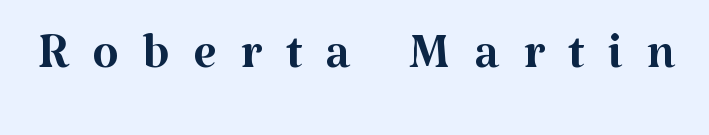
The image shows 68 px regular-weight serif type, upright; set unusually wide letter spacing (+0.35 em), not underlined; medium stroke contrast and a medium x-height.
